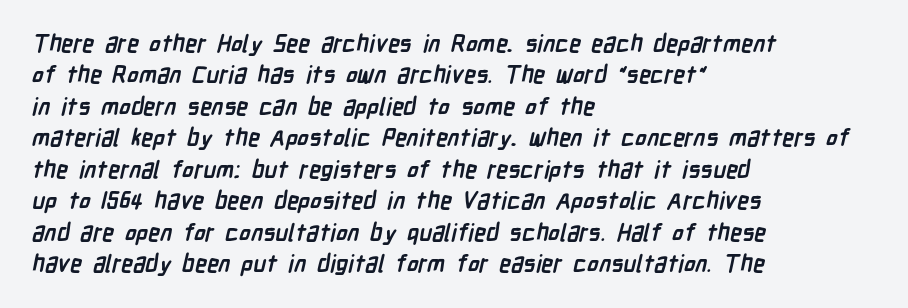
{"bold": "yes", "underline": "no", "align": "left", "line_spacing": "normal", "line_spacing_ratio": 1.31, "letter_spacing": "normal", "letter_spacing_em": 0.0, "glyph_px": 24}
